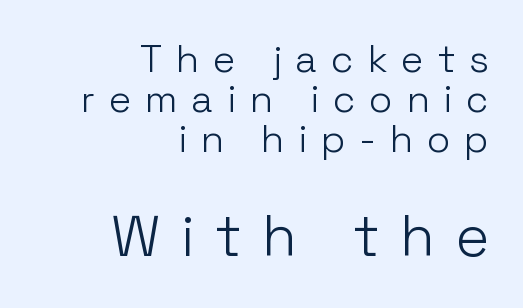
{"serif": "no", "italic": "no", "bold": "no", "weight": "light", "width": "normal", "stroke_contrast": "low", "x_height": "medium", "monospaced": "no", "underline": "no", "align": "right", "line_spacing": "tight", "line_spacing_ratio": 1.05, "letter_spacing": "wide", "letter_spacing_em": 0.36, "larger_block": "second", "size_ratio": 1.5, "glyph_px": 57}
